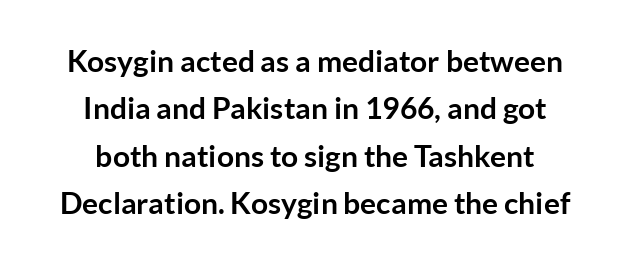
Style check: upright. The lines sit at an ordinary, default distance from one another. Students, note that the glyphs here touch the page at normal intervals. Thick stems and heavy bowls — unmistakably bold. No word sits above an underline.
